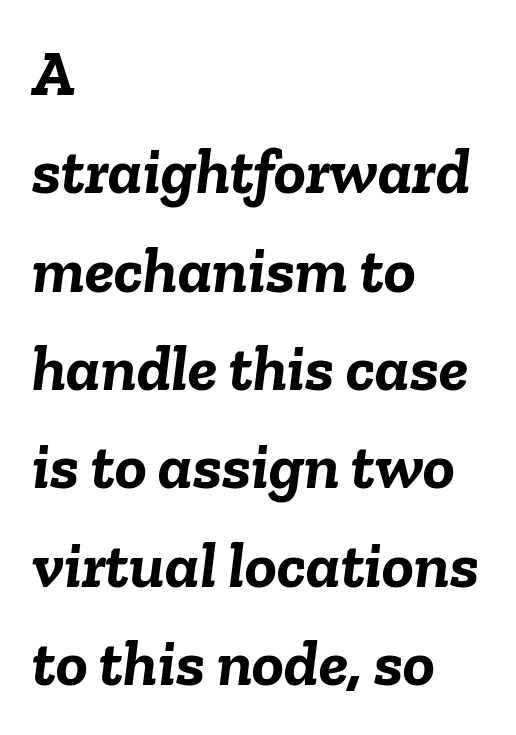
Vertically, the passage feels balanced, rows spaced as you'd expect. Each letter keeps its own natural width here, so spacing adapts to shape. Its strokes are broad and dark, the hallmark of bold type. In terms of posture, this sample is oblique. Which margin do the lines hug? The left one — the right edge is uneven. Only glyphs here, with clear space below each row.
